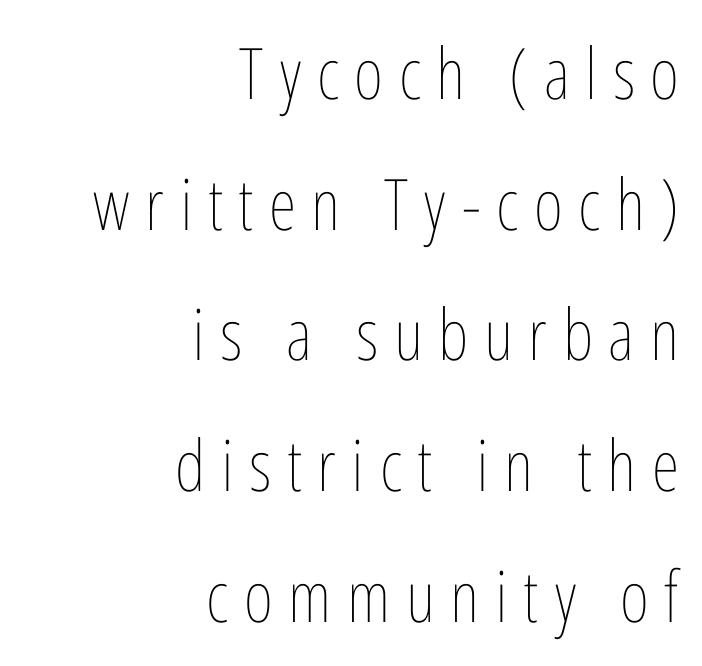
Q: Is the text bold? A: No.
Q: Is the text italic (slanted)? A: No, it is upright.
Q: Is the text underlined? A: No.
Q: How is the paragraph aligned? A: Right-aligned.
Q: Is the spacing between letters normal or unusually wide? A: Unusually wide.
Q: Width (condensed, normal, or wide)? A: Condensed.
Q: Stroke contrast? A: Low.
Q: x-height? A: Medium.
Q: Monospaced? A: No.
